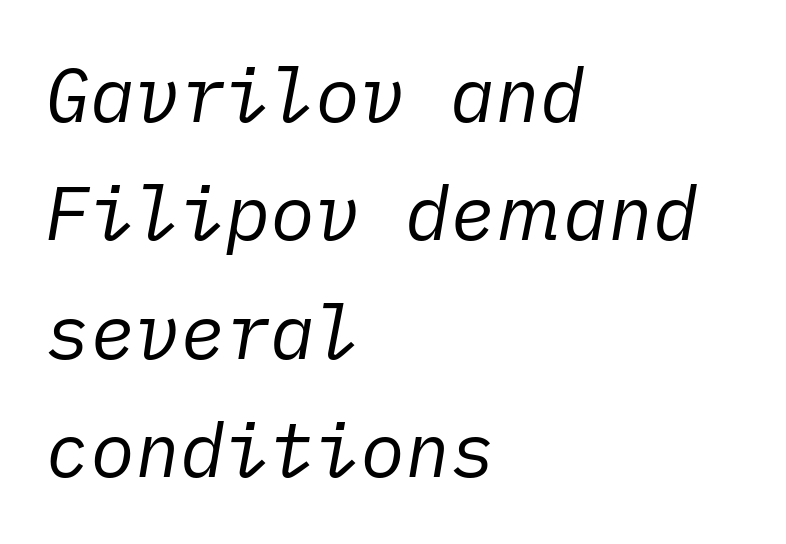
The image shows 75 px regular-weight type, italic (leaning right); set left-aligned, normal line spacing (1.58x), normal letter spacing, not underlined; low stroke contrast and a medium x-height.
